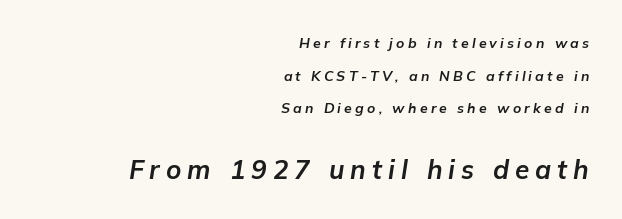
A great deal of white space separates one row of letters from the next. Look at the stroke-to-counter ratio: heavy, a bold. Short note: letters widely spaced. Descenders hang freely into open space. Notice how the stems are inclined rather than vertical — that's the hallmark of italics. In this sample the second text group is rendered at the bigger scale.
